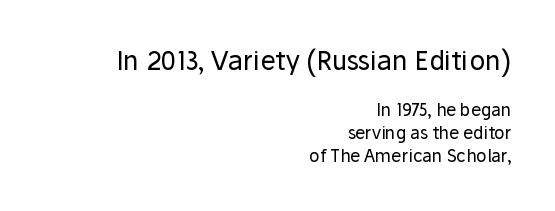
The image shows 26 px text type, upright; set right-aligned, normal line spacing (1.33x), normal letter spacing, not underlined; the first (top) block is 1.53x larger.
